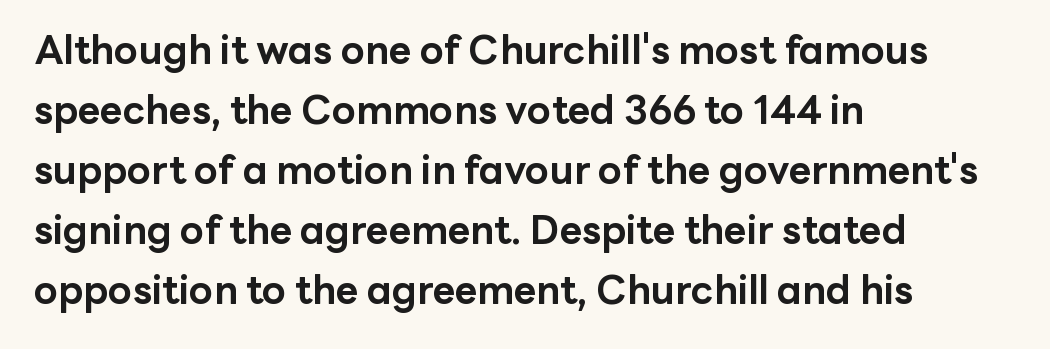
Look at the tracking — it's just the regular setting, nothing added. Classification — sans serif. The space between consecutive lines is moderate. Decoration check: the copy has no underline. Heft: maximum for text — a bold. The typesetter chose a ragged-right arrangement here.
